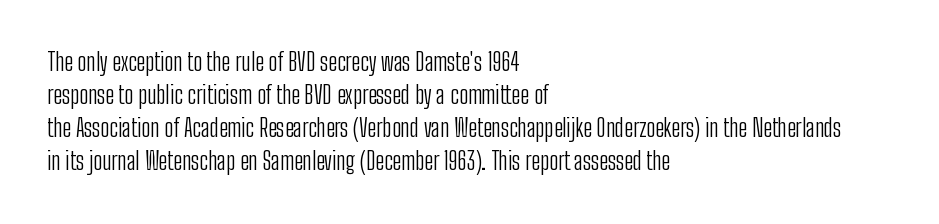
The image shows 24 px text type, upright; set left-aligned, normal line spacing (1.38x), normal letter spacing, not underlined.
